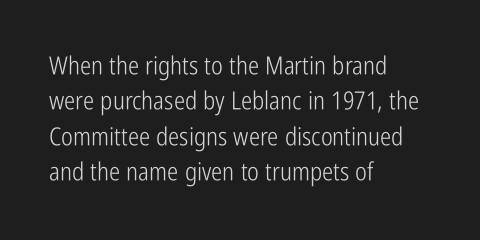
Plain, unruled lines of type. Is the type heavy? It reads as light-to-regular instead. Interline gaps are of average width in this sample. In terms of posture, this sample is upright. These lines are set flush left with a ragged right edge. Nothing unusual about the tracking: characters are spaced as the font intends.
